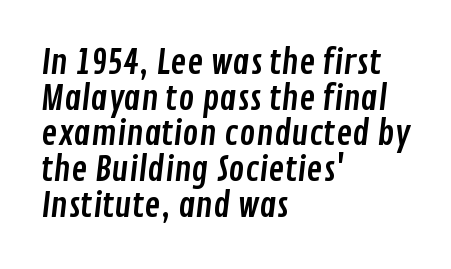
The image shows 34 px condensed sans-serif type; set left-aligned, tight line spacing (1.05x), normal letter spacing, not underlined; low stroke contrast and a medium x-height.
